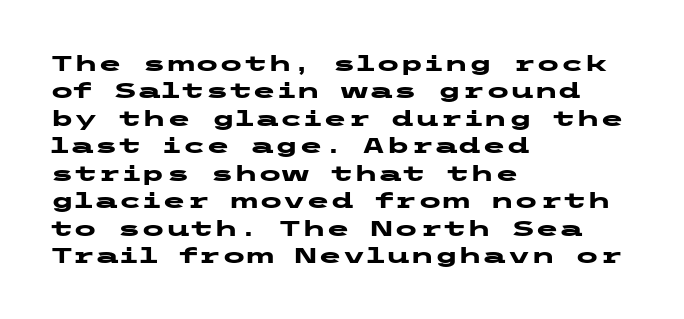
Only glyphs here, with clear space below each row. The type sits square on the baseline with zero lean. Short note: letters normally spaced. Summary of vertical rhythm: regular, with standard interline spacing. Thick stems and heavy bowls — unmistakably bold. Short and long lines alike share a common starting point at left.
